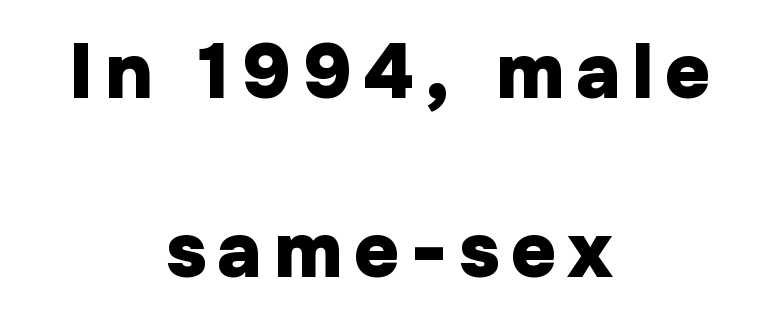
Serifs: no, the terminals of the letterforms are clean. Pretty heavy lettering here — definitely bold. The setting favours the middle, as headings and verse often do. Character widths vary here, with narrow letters taking less room than wide ones.
